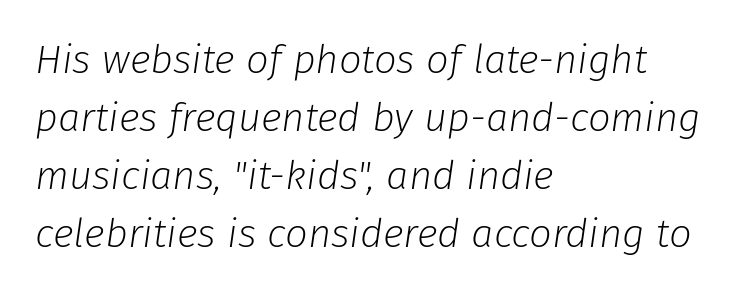
Q: Is the text bold? A: No.
Q: Is the text italic (slanted)? A: Yes, it leans right by about 8 degrees.
Q: Is the text underlined? A: No.
Q: How is the paragraph aligned? A: Left-aligned.
Q: Is the spacing between letters normal or unusually wide? A: Normal.
Q: Is the spacing between lines tight, normal or loose? A: Normal.
Q: Width (condensed, normal, or wide)? A: Normal.
Q: Stroke contrast? A: Low.
Q: x-height? A: Medium.
Q: Monospaced? A: No.
